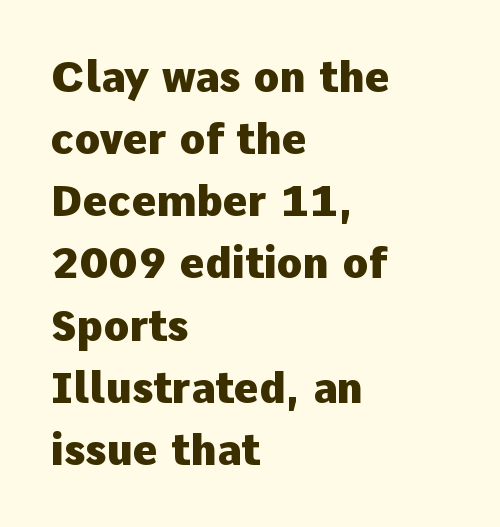
Words float on clear page, feet unadorned. Unlike a traditional serif, this face leaves its strokes unadorned. Is the block centered? No — it sits flush against the left margin. Summary of vertical rhythm: regular, with standard interline spacing.
